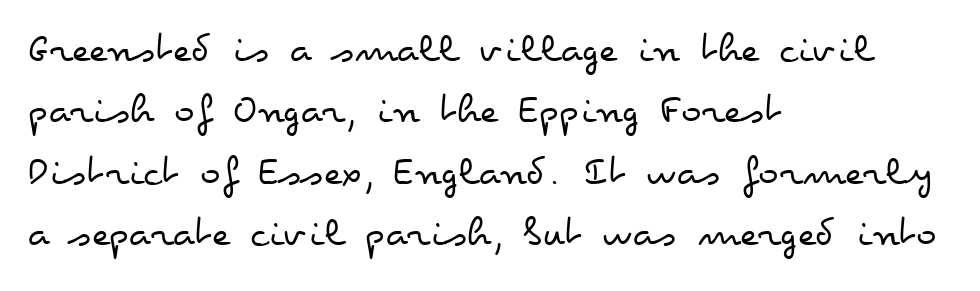
{"italic": "no", "bold": "no", "weight": "regular", "width": "wide", "stroke_contrast": "low", "x_height": "small", "monospaced": "no", "underline": "no", "align": "left", "line_spacing": "normal", "line_spacing_ratio": 1.43, "letter_spacing": "normal", "letter_spacing_em": 0.0, "glyph_px": 43}
